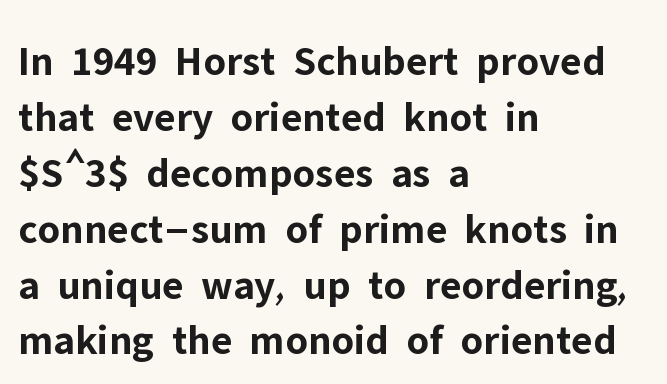
Nobody touched the tracking dial on this one. This is roman type, the default non-slanted kind. The vertical gap from one line to the next is medium. The passage is arranged the way most books set body copy — flush left. This sample has the flowing, uneven cadence of proportional lettering. What kind of face is this? One without serifs — a sans.
